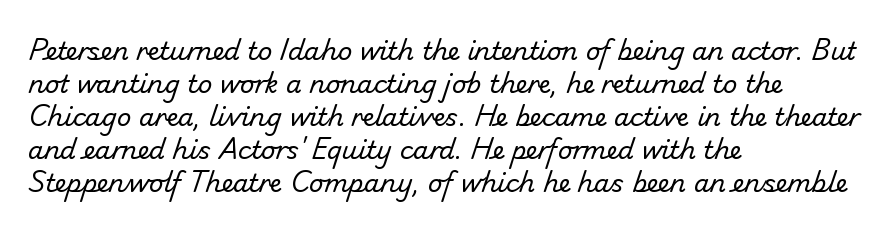
Quick note: underline off. This sample keeps an unexceptional amount of space between lines. Vertical stems look standard width or narrower in stroke. Letter spacing: default.
